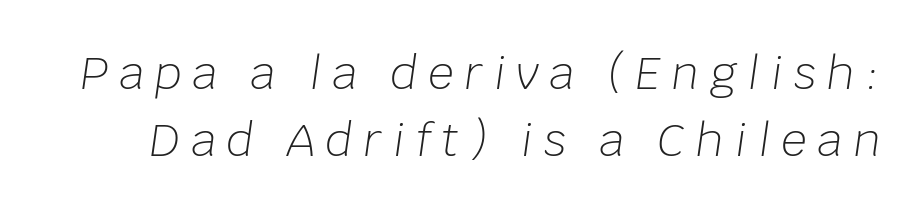
Q: Is the text bold? A: No.
Q: Is the text italic (slanted)? A: Yes, it leans right by about 8 degrees.
Q: Is the text underlined? A: No.
Q: Is the spacing between letters normal or unusually wide? A: Unusually wide.
Q: Is the spacing between lines tight, normal or loose? A: Normal.
Q: Width (condensed, normal, or wide)? A: Normal.
Q: Stroke contrast? A: Low.
Q: x-height? A: Large.
Q: Monospaced? A: No.
